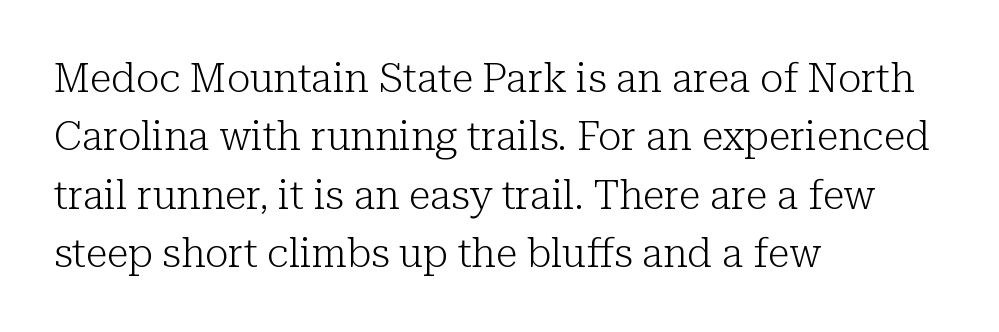
Is this a fixed-width face? No — the glyphs have proportional, varying widths. Weight: not bold — regular or lighter. A bare baseline throughout the passage. Font category for this specimen: serif. Normally led — the rows are evenly, conventionally spaced.
